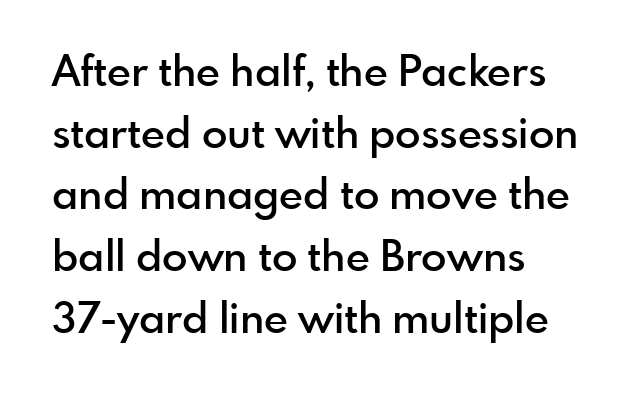
The image shows 42 px semibold sans-serif type, upright; set left-aligned, normal line spacing (1.47x), normal letter spacing, not underlined; a small x-height.
